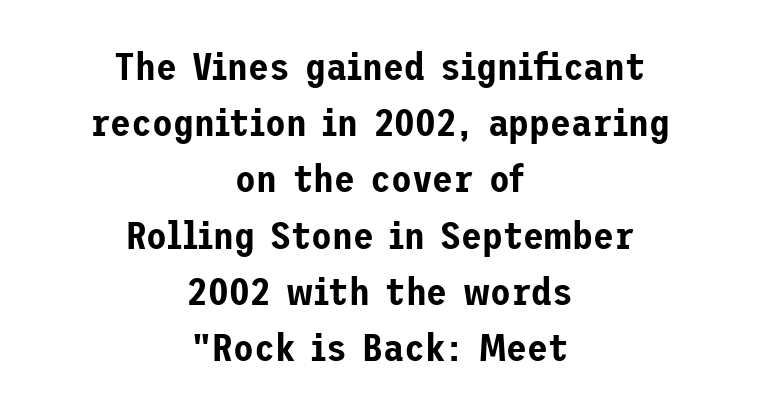
{"serif": "no", "italic": "no", "width": "normal", "stroke_contrast": "low", "x_height": "medium", "underline": "no", "align": "center", "line_spacing": "normal", "line_spacing_ratio": 1.48, "letter_spacing": "normal", "letter_spacing_em": 0.0, "glyph_px": 38}
